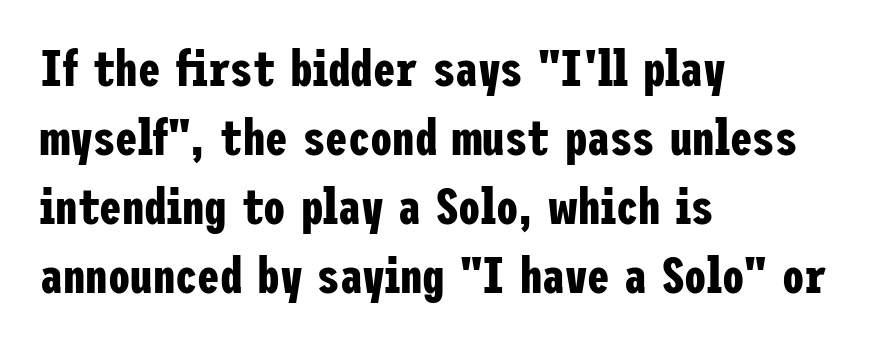
The image shows 50 px bold, condensed sans-serif type, upright; set left-aligned, normal line spacing (1.38x), normal letter spacing, not underlined; low stroke contrast and a medium x-height.
